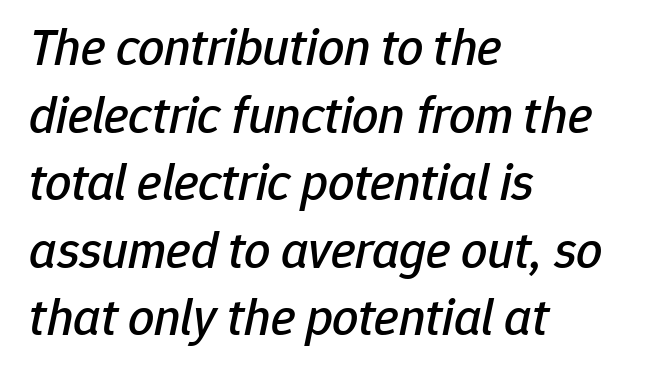
The area under the type is left untouched. Between one letter and the next there's only the usual sliver of space. Slanted lettering throughout. Does the copy run flush right? No — it runs flush left.
